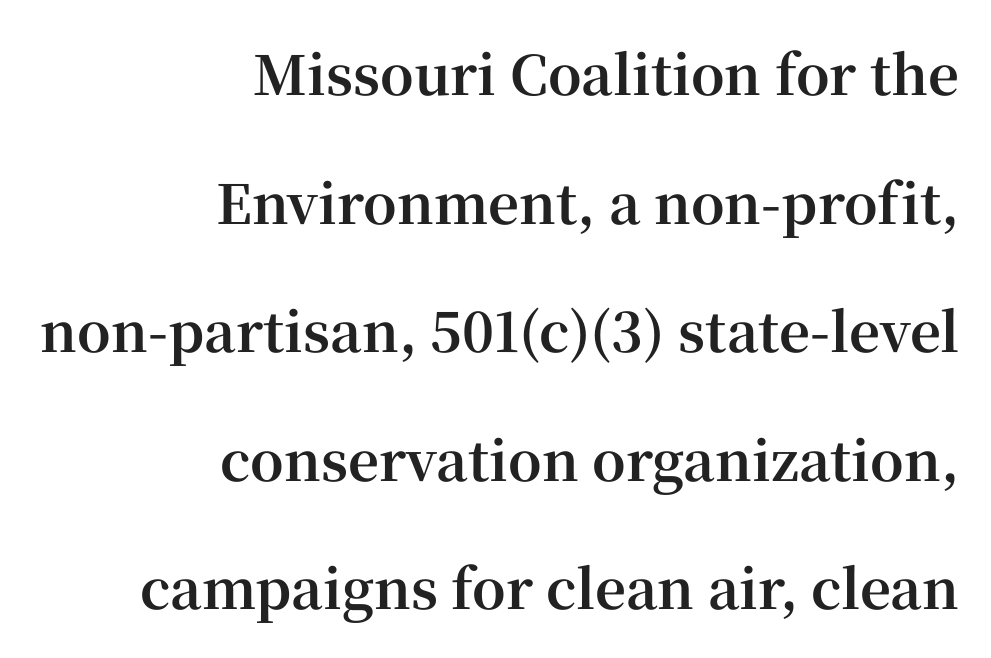
The image shows 54 px bold serif type, upright; set right-aligned, loose line spacing (2.38x), normal letter spacing, not underlined; high stroke contrast and a medium x-height.
